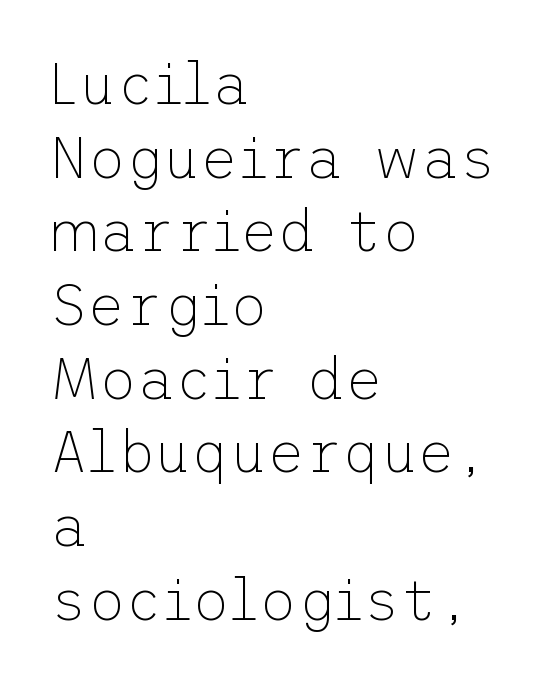
Q: Is the text bold? A: No.
Q: Is the text italic (slanted)? A: No, it is upright.
Q: Is the typeface a serif or a sans-serif typeface? A: Sans-serif.
Q: Is the text underlined? A: No.
Q: How is the paragraph aligned? A: Left-aligned.
Q: Is the spacing between letters normal or unusually wide? A: Normal.
Q: Is the spacing between lines tight, normal or loose? A: Normal.
Q: Width (condensed, normal, or wide)? A: Normal.
Q: Stroke contrast? A: Low.
Q: x-height? A: Medium.
